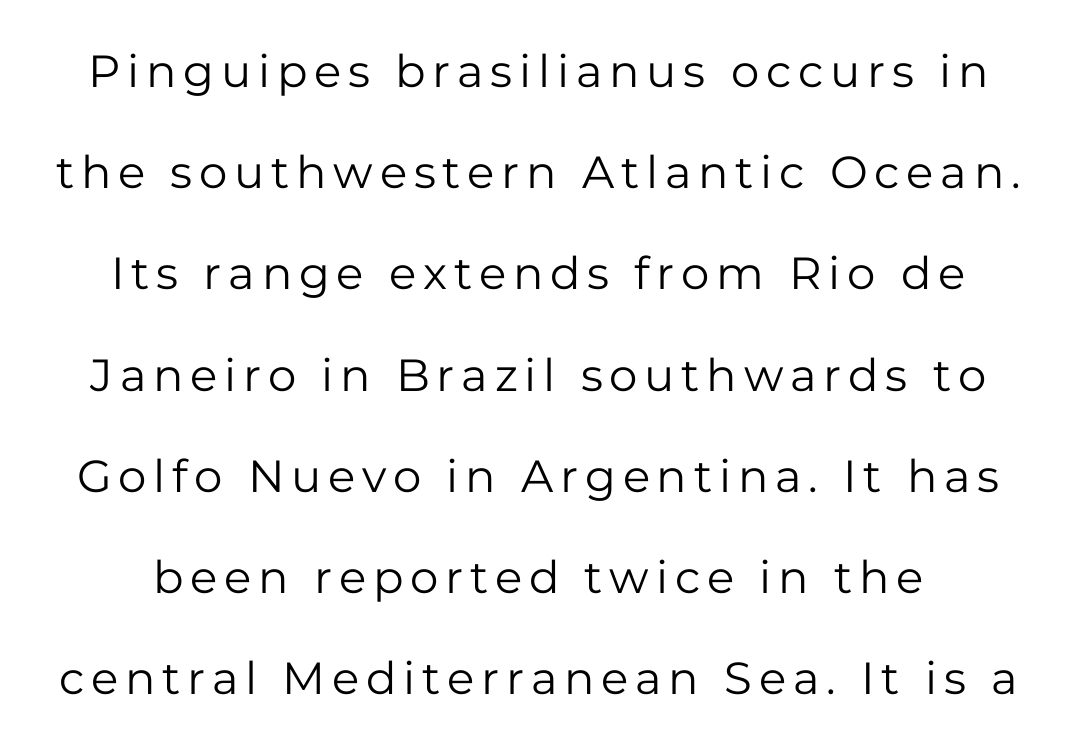
The image shows 45 px regular-weight sans-serif type, upright; set loose line spacing (2.25x), not underlined; low stroke contrast and a medium x-height.
